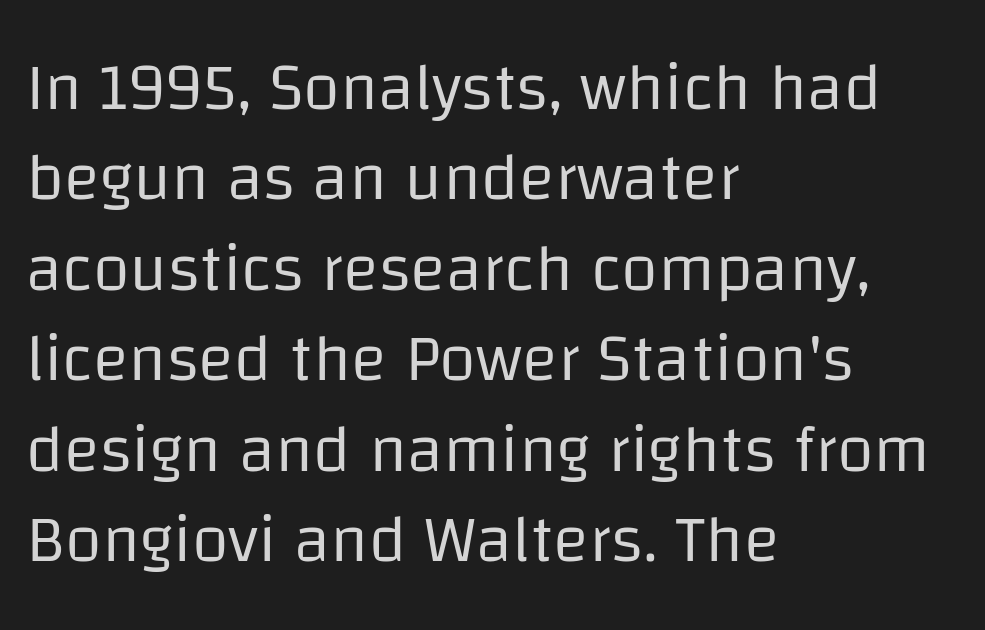
Q: Is the text bold? A: No.
Q: Is the text italic (slanted)? A: No, it is upright.
Q: Is the typeface a serif or a sans-serif typeface? A: Sans-serif.
Q: Is the text underlined? A: No.
Q: How is the paragraph aligned? A: Left-aligned.
Q: Is the spacing between letters normal or unusually wide? A: Normal.
Q: Is the spacing between lines tight, normal or loose? A: Normal.
Q: Width (condensed, normal, or wide)? A: Normal.
Q: Stroke contrast? A: Low.
Q: x-height? A: Large.
Q: Monospaced? A: No.
